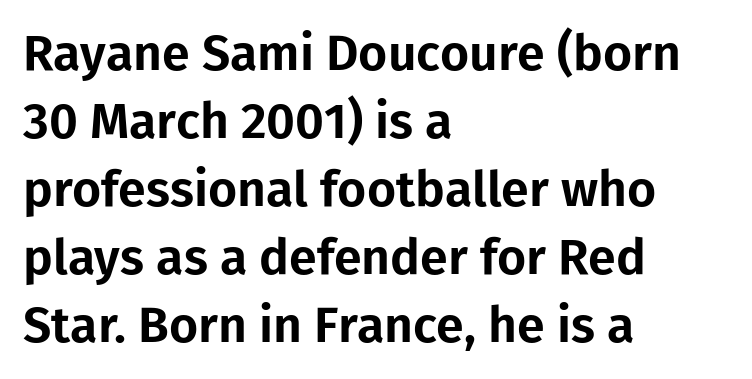
{"serif": "no", "italic": "no", "width": "normal", "stroke_contrast": "low", "x_height": "medium", "monospaced": "no", "underline": "no", "align": "left", "line_spacing": "normal", "line_spacing_ratio": 1.36, "letter_spacing": "normal", "letter_spacing_em": 0.0, "glyph_px": 50}
